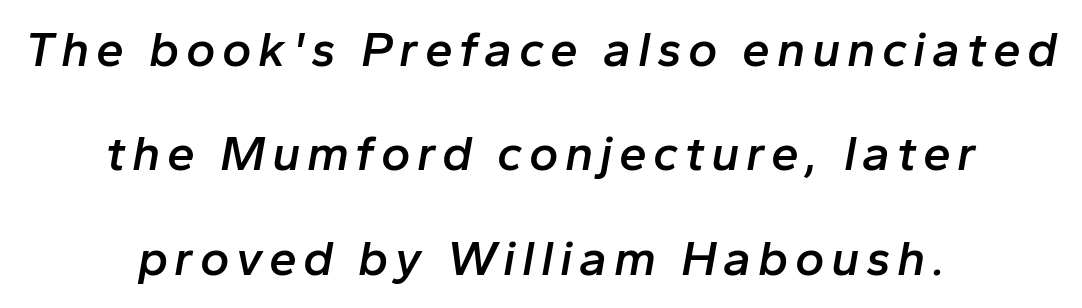
{"italic": "yes", "lean": "right", "slant_degrees": 10, "bold": "semi", "weight": "semibold", "width": "normal", "stroke_contrast": "low", "x_height": "medium", "monospaced": "no", "underline": "no", "align": "center", "line_spacing": "loose", "line_spacing_ratio": 2.09, "glyph_px": 50}
